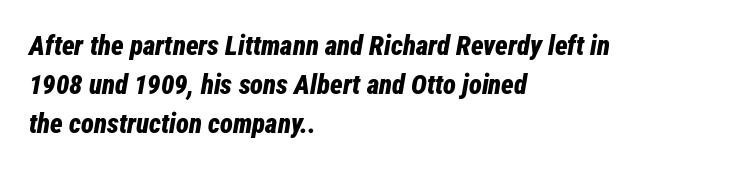
Q: Is the text bold? A: Yes.
Q: Is the text italic (slanted)? A: Yes, it leans right by about 12 degrees.
Q: Is the text underlined? A: No.
Q: How is the paragraph aligned? A: Left-aligned.
Q: Is the spacing between letters normal or unusually wide? A: Normal.
Q: Is the spacing between lines tight, normal or loose? A: Normal.
